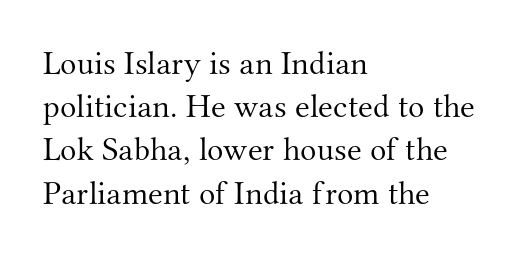
The image shows 34 px light serif type, upright; set left-aligned, normal line spacing (1.27x), normal letter spacing, not underlined; medium stroke contrast and a small x-height.
